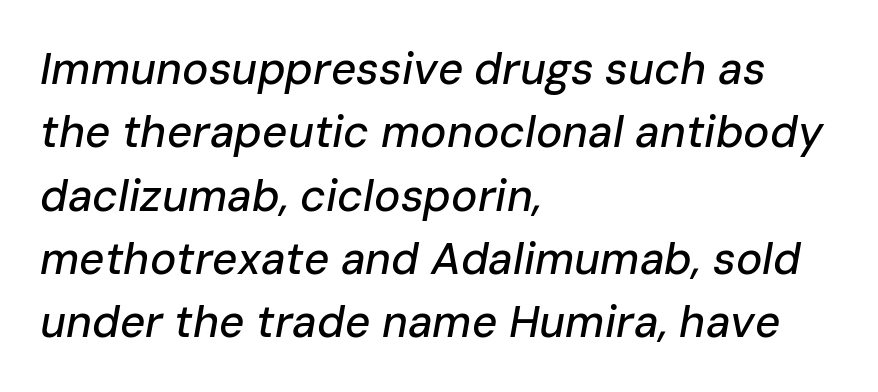
The lines are quadded left. No word sits above an underline. Posture: slanted. Regular leading. Proportional: the letters do not fall into vertical columns.
